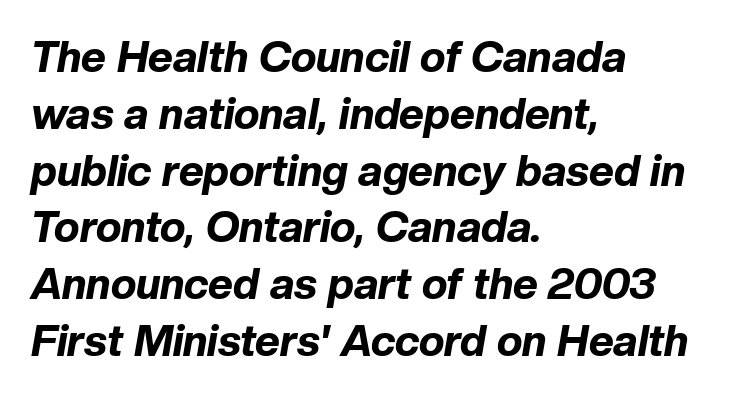
{"italic": "yes", "lean": "right", "slant_degrees": 10, "bold": "yes", "weight": "bold", "width": "normal", "stroke_contrast": "low", "x_height": "medium", "monospaced": "no", "underline": "no", "align": "left", "line_spacing": "normal", "line_spacing_ratio": 1.32, "letter_spacing": "normal", "letter_spacing_em": 0.0, "glyph_px": 43}
